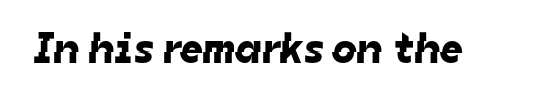
{"serif": "no", "width": "normal", "stroke_contrast": "low", "x_height": "medium", "monospaced": "no", "underline": "no", "letter_spacing": "normal", "letter_spacing_em": 0.0, "glyph_px": 44}
